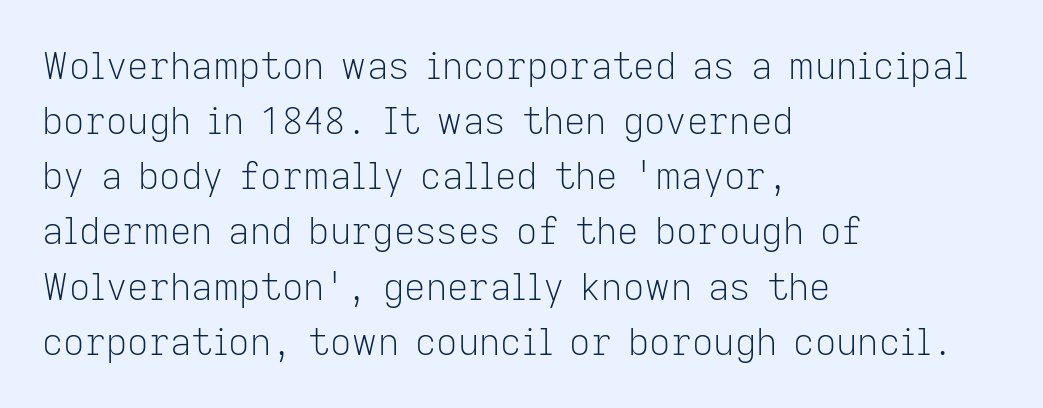
Q: Is the text bold? A: No.
Q: Is the text italic (slanted)? A: No, it is upright.
Q: Is the typeface a serif or a sans-serif typeface? A: Sans-serif.
Q: Is the text underlined? A: No.
Q: How is the paragraph aligned? A: Left-aligned.
Q: Is the spacing between letters normal or unusually wide? A: Normal.
Q: Is the spacing between lines tight, normal or loose? A: Normal.
Q: Width (condensed, normal, or wide)? A: Normal.
Q: Stroke contrast? A: Low.
Q: x-height? A: Medium.
Q: Monospaced? A: No.
